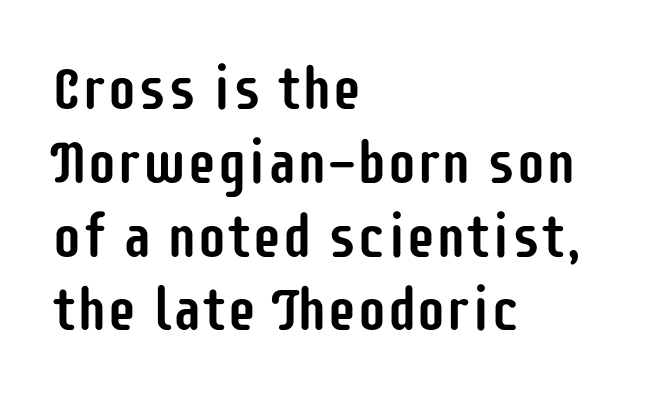
The image shows 60 px condensed sans-serif type, upright; set left-aligned, line spacing 1.23x, normal letter spacing, not underlined; low stroke contrast and a large x-height.
